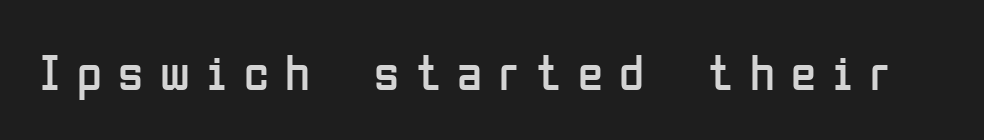
The image shows 51 px regular-weight, condensed sans-serif type, upright; set unusually wide letter spacing (+0.33 em), not underlined; low stroke contrast and a medium x-height.
